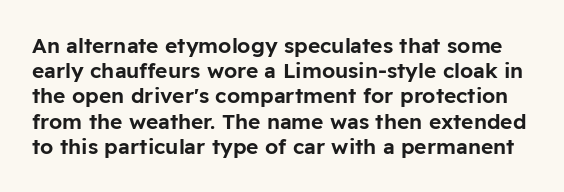
{"italic": "no", "underline": "no", "line_spacing_ratio": 1.2, "letter_spacing": "normal", "letter_spacing_em": 0.0, "glyph_px": 21}
